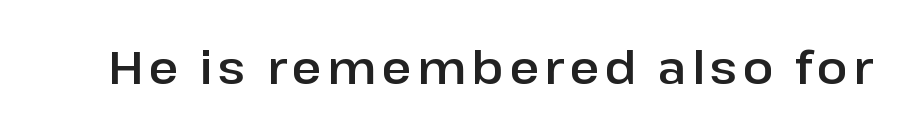
{"serif": "no", "italic": "no", "width": "normal", "stroke_contrast": "low", "x_height": "medium", "monospaced": "no", "underline": "no", "glyph_px": 46}
